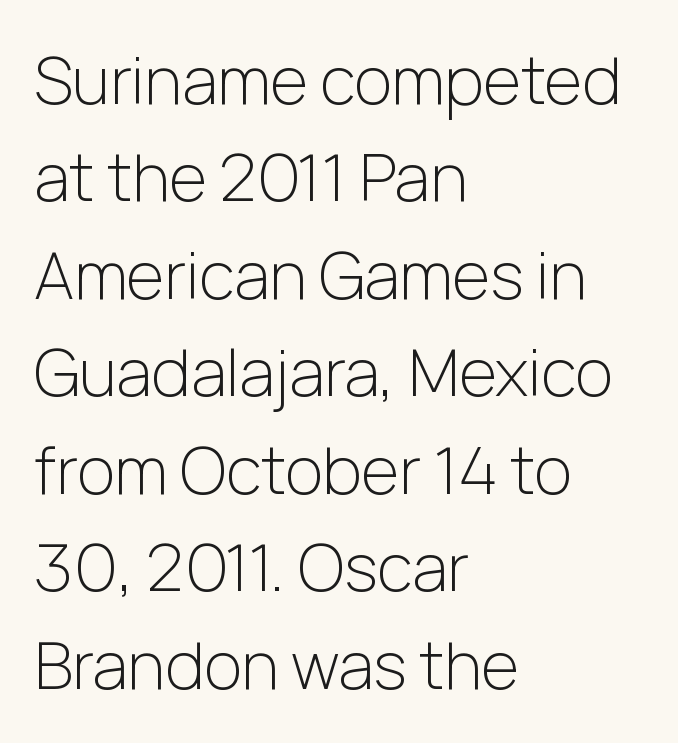
{"serif": "no", "italic": "no", "bold": "no", "weight": "light", "width": "normal", "stroke_contrast": "low", "x_height": "medium", "monospaced": "no", "underline": "no", "align": "left", "line_spacing": "normal", "line_spacing_ratio": 1.5, "letter_spacing": "normal", "letter_spacing_em": 0.0, "glyph_px": 65}
